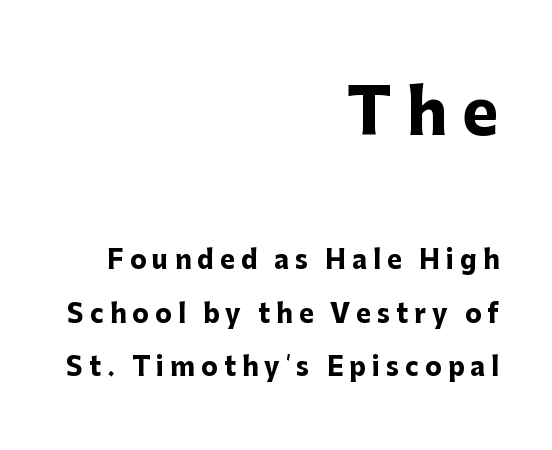
The image shows 62 px heavy sans-serif type, upright; set right-aligned, loose line spacing (2.15x), unusually wide letter spacing (+0.24 em), not underlined; the first (top) block is 2.48x larger; low stroke contrast and a medium x-height.
